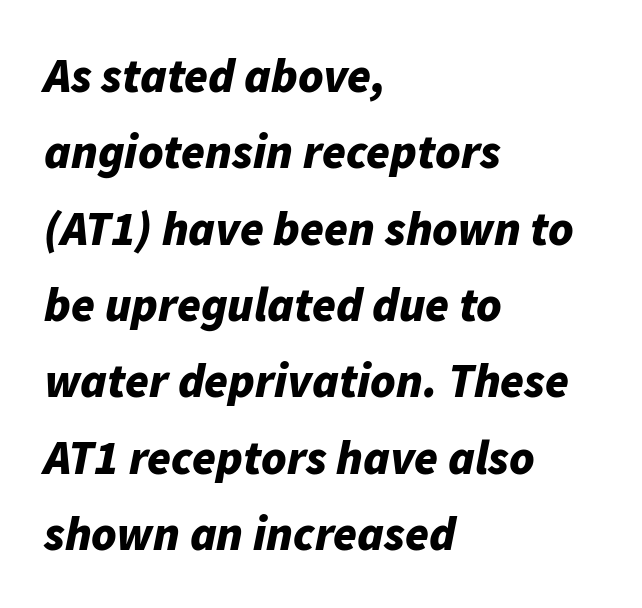
Q: Is the text bold? A: Yes.
Q: Is the text italic (slanted)? A: Yes, it leans right by about 11 degrees.
Q: Is the text underlined? A: No.
Q: How is the paragraph aligned? A: Left-aligned.
Q: Is the spacing between letters normal or unusually wide? A: Normal.
Q: Is the spacing between lines tight, normal or loose? A: Normal.
Q: Width (condensed, normal, or wide)? A: Normal.
Q: Stroke contrast? A: Low.
Q: x-height? A: Medium.
Q: Monospaced? A: No.
